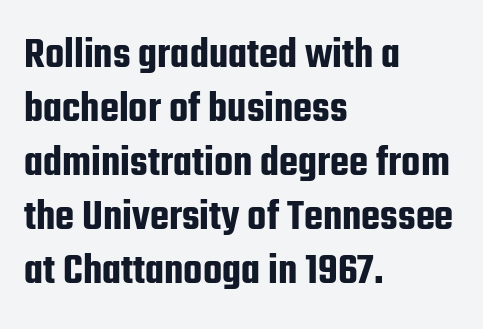
Q: Is the text italic (slanted)? A: No, it is upright.
Q: Is the typeface a serif or a sans-serif typeface? A: Sans-serif.
Q: Is the text underlined? A: No.
Q: How is the paragraph aligned? A: Left-aligned.
Q: Is the spacing between letters normal or unusually wide? A: Normal.
Q: Width (condensed, normal, or wide)? A: Condensed.
Q: Stroke contrast? A: Low.
Q: x-height? A: Medium.
Q: Monospaced? A: No.
